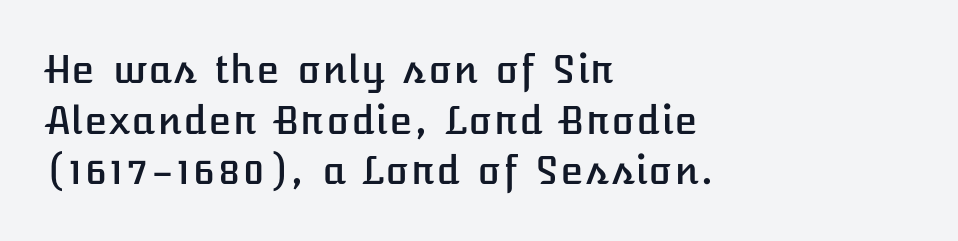
The letters stand upright; this is a roman face. The horizontal fit of the characters is conventional and even. Honestly, the row spacing looks completely unremarkable. Each line starts at the same left margin while the right side varies. Honestly, there is no underline to notice here at all.
